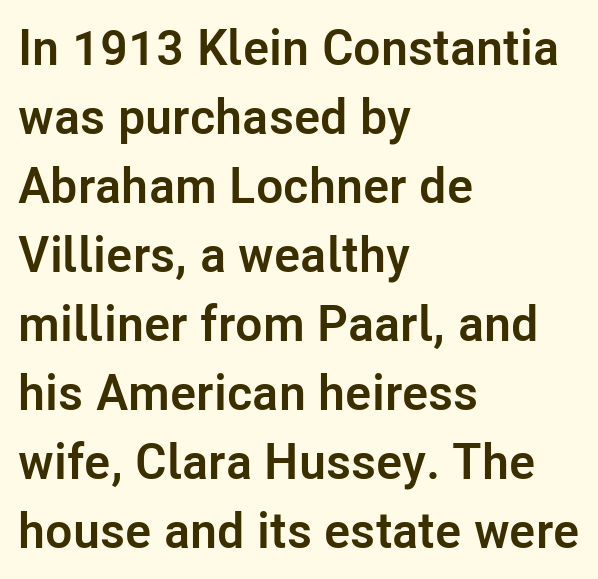
The lines are quadded left. A typesetter would call this proportional, since set widths differ per character. Is the type bold? Yes — the strokes are clearly thick and heavy. Look at the bottom of the vertical strokes: they stop flat, with no serifs. Here the glyphs are tracked normally, forming tight word shapes.
